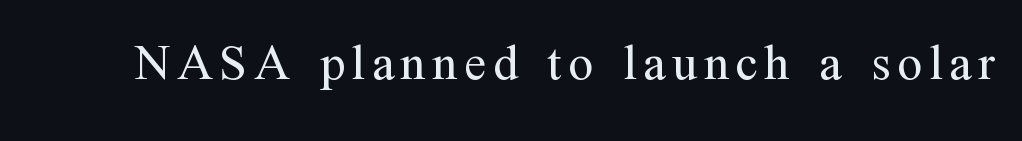
I'd call this a serif setting — the letters wear small feet. The letters look calm and open, with moderate or lighter stems. Nobody drew a line under any word here. Is this a fixed-width face? No — the glyphs have proportional, varying widths.
